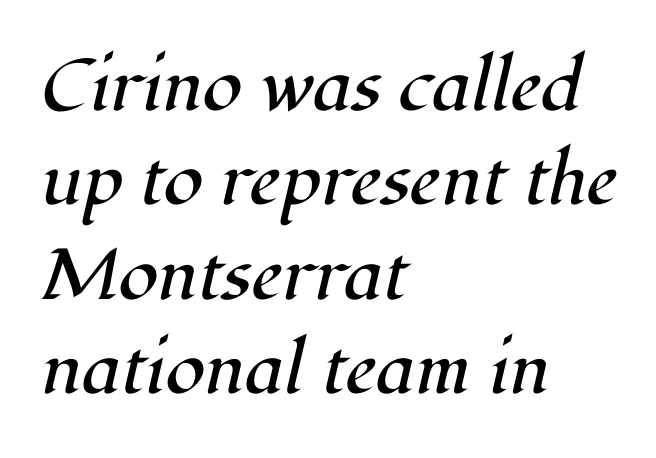
The image shows 72 px regular-weight serif type, italic (leaning right); set left-aligned, normal line spacing (1.31x), normal letter spacing, not underlined; high stroke contrast and a medium x-height.
